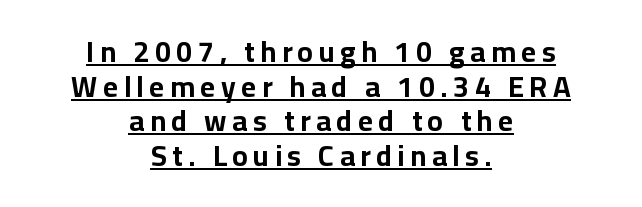
Proportional: the letters do not fall into vertical columns. Emphasis is given by a line drawn under the lettering. Each letter's strokes conclude bluntly, with no projecting serifs. Centered paragraph, ragged on both sides.
